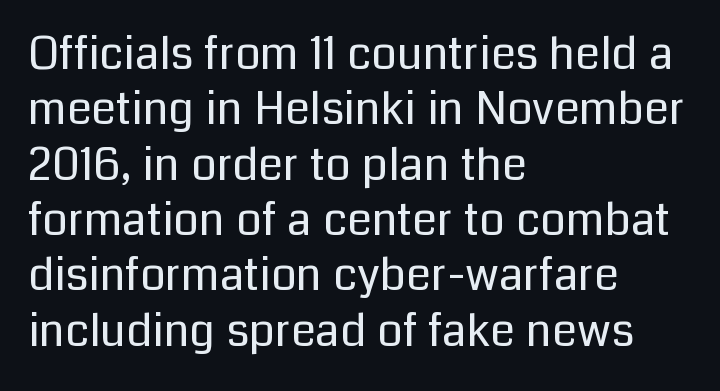
A typesetter would label this face a sans. Layout note: lines flush left. Honestly, the letter spacing is just normal — you wouldn't notice it. The letters look calm and open, with moderate or lighter stems. Is this a fixed-width face? No — the glyphs have proportional, varying widths.
